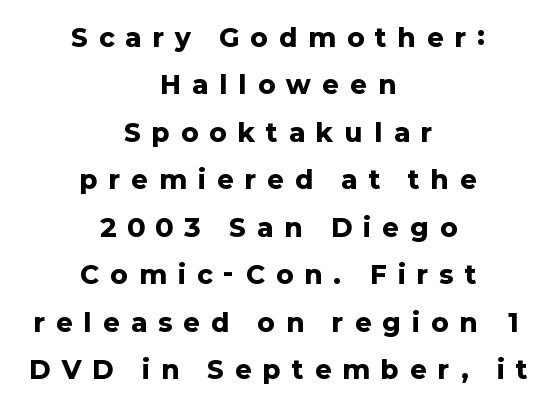
Q: Is the text bold? A: Yes.
Q: Is the text italic (slanted)? A: No, it is upright.
Q: Is the text underlined? A: No.
Q: How is the paragraph aligned? A: Centered.
Q: Is the spacing between letters normal or unusually wide? A: Unusually wide.
Q: Is the spacing between lines tight, normal or loose? A: Loose.
